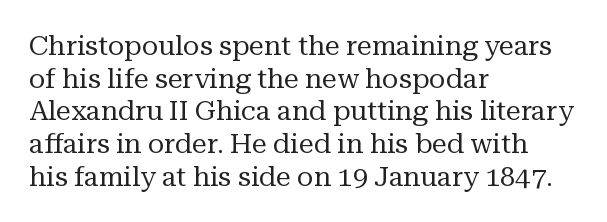
What stands out about the letter spacing? Nothing — it is the standard amount. This is not heavy type; no bold has been used. Just letters on the line, the space beneath them empty. Notice how the stems are strictly vertical — no italics here. This rendering uses left alignment, leaving the right contour irregular.
